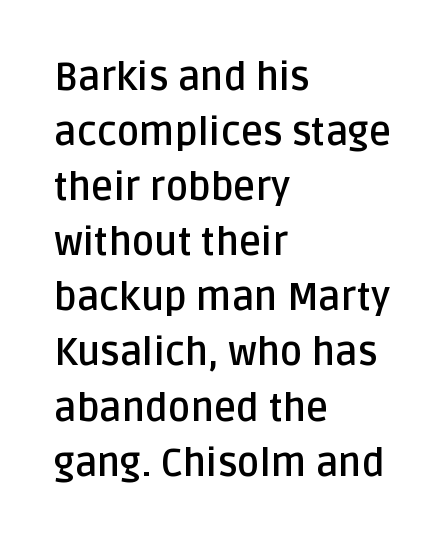
The face used here is rendered with its standard letterfit. This sample uses a sans-serif face. Tall strokes in this sample are plumb rather than angled. Each letter keeps its own natural width here, so spacing adapts to shape. Check the space under the baseline: it is left empty.
